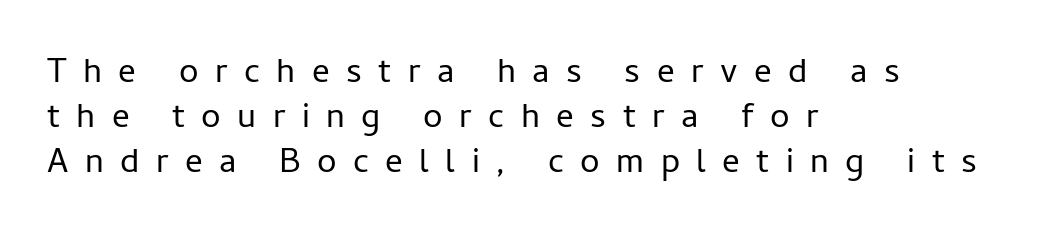
{"serif": "no", "italic": "no", "bold": "no", "weight": "regular", "width": "normal", "stroke_contrast": "low", "x_height": "medium", "monospaced": "no", "underline": "no", "align": "left", "line_spacing": "normal", "line_spacing_ratio": 1.28, "letter_spacing": "wide", "letter_spacing_em": 0.47, "glyph_px": 35}
